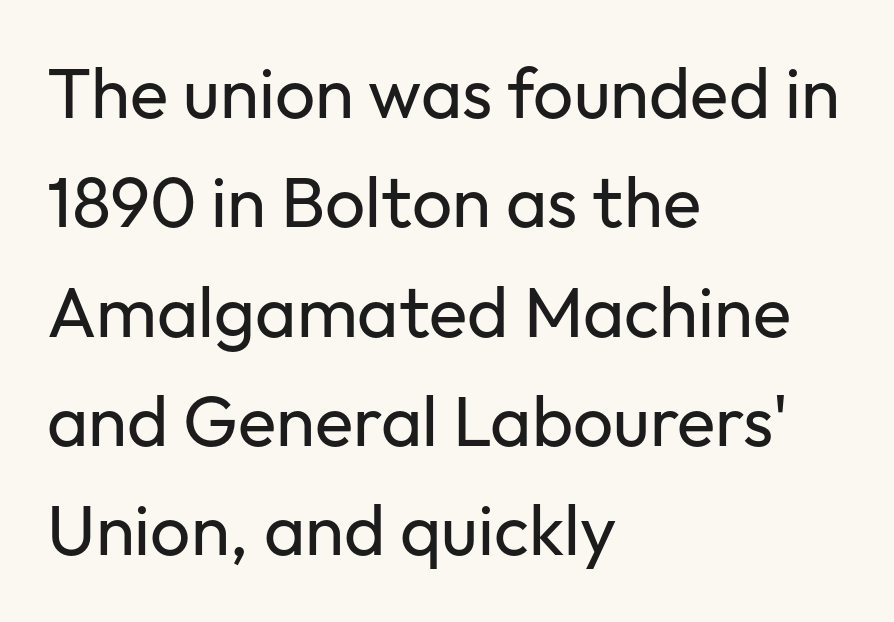
Regarding serifs, this sample does without them. The rendering keeps characters at their native spacing. Note the varied advance widths — an 'i' is clearly narrower than an 'm'. The paragraph has a hard left edge and a soft right edge. The face looks like a standard text weight, possibly lighter.
